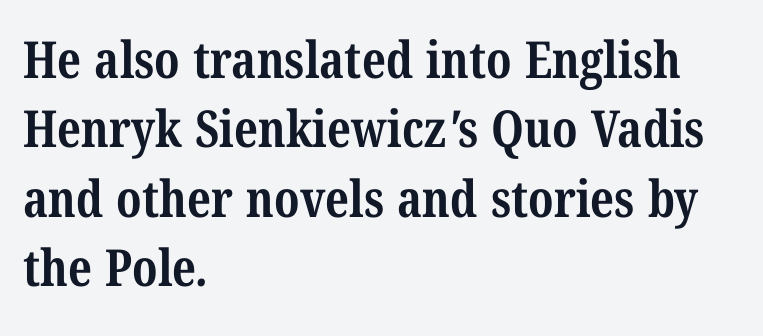
The image shows 51 px bold, condensed serif type; set left-aligned, normal line spacing (1.36x), normal letter spacing, not underlined; medium stroke contrast and a medium x-height.
